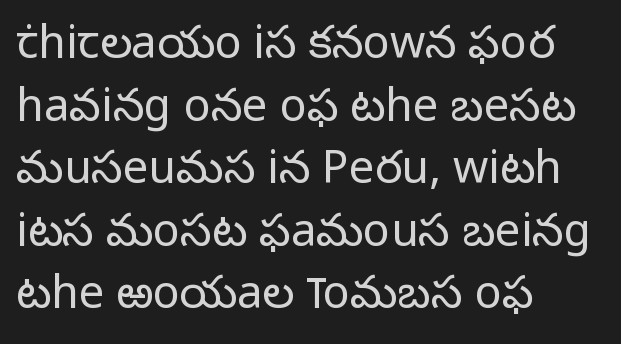
Is the type heavy? It reads as light-to-regular instead. A typesetter would call this zero additional tracking. All the whitespace from short lines collects on the right. These lines are rendered in a variable-pitch font. Vertically, the passage feels balanced, rows spaced as you'd expect.
